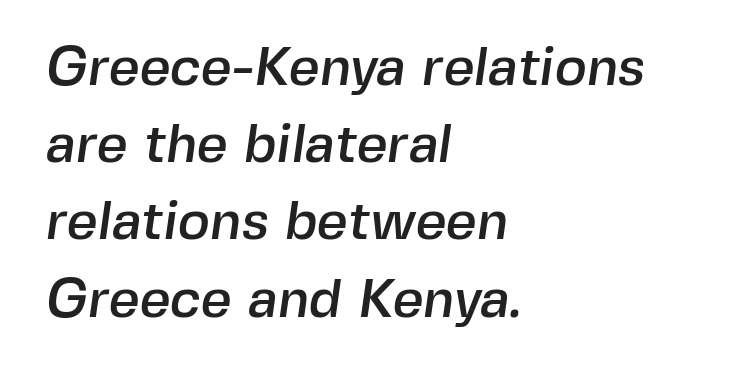
Is the block centered? No — it sits flush against the left margin. Varying glyph widths throughout — classic text-font behaviour. Does the leading feel generous? No, just average. Descenders are the only things crossing below the line.
